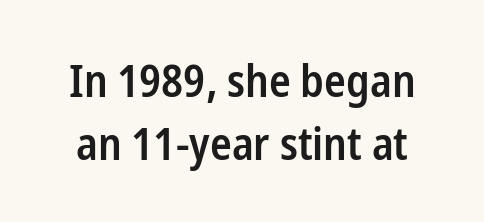
The image shows 45 px semibold, condensed sans-serif type, upright; set normal line spacing (1.39x), normal letter spacing, not underlined; low stroke contrast and a medium x-height.
